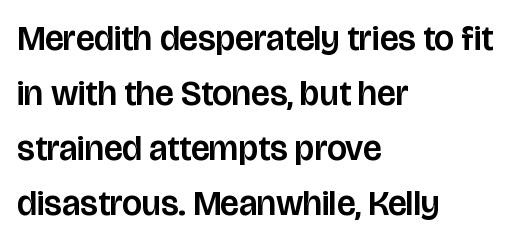
Serifs: no, the terminals of the letterforms are clean. A typesetter would call this proportional, since set widths differ per character. Unlike italic type, these characters show no tilt at all. The leading is moderate, giving the passage an even texture. This sample uses plain, unmodified letter spacing. Each line starts at the same left margin while the right side varies.
